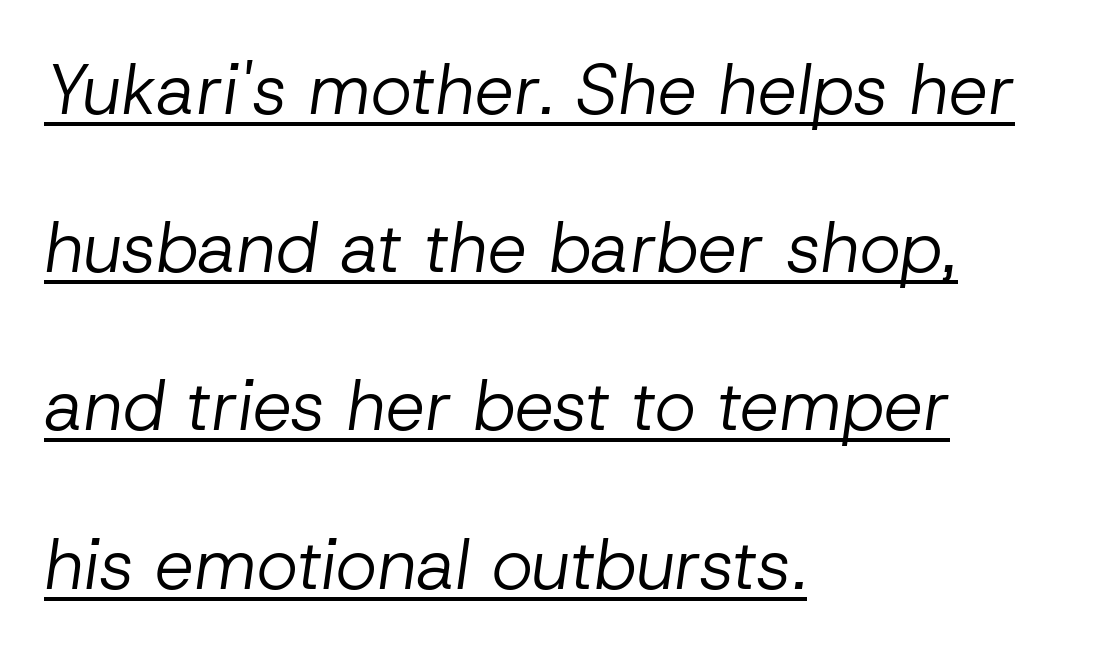
{"italic": "yes", "lean": "right", "slant_degrees": 8, "bold": "no", "weight": "regular", "width": "normal", "stroke_contrast": "low", "x_height": "medium", "monospaced": "no", "underline": "yes", "align": "left", "line_spacing": "loose", "line_spacing_ratio": 2.26, "letter_spacing": "normal", "letter_spacing_em": 0.0, "glyph_px": 70}
